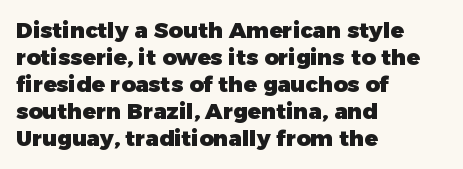
The setting favours the left margin, as ordinary paragraphs usually do. The strip under each line holds only bare page. Every letter is thick-stroked: bold, no question. In terms of posture, this sample is upright. Is the letter spacing exaggerated? No — it looks like the ordinary default.
